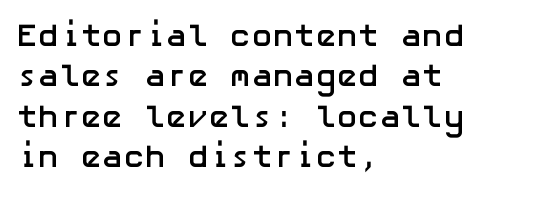
Quick note: underline off. Reading down the column, the eye jumps a familiar distance to each next line. No extra tracking has been applied to these lines. Alignment: flush left.
